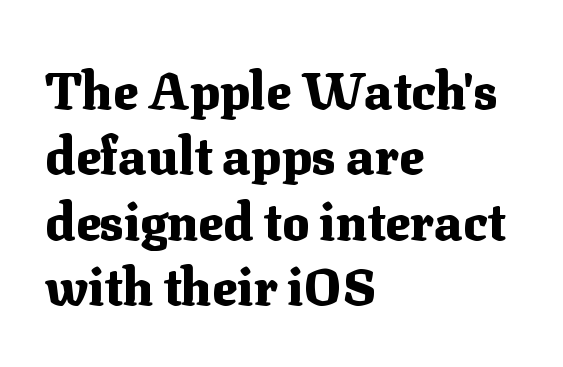
Q: Is the text bold? A: Yes.
Q: Is the text italic (slanted)? A: No, it is upright.
Q: Is the typeface a serif or a sans-serif typeface? A: Serif.
Q: Is the text underlined? A: No.
Q: How is the paragraph aligned? A: Left-aligned.
Q: Is the spacing between letters normal or unusually wide? A: Normal.
Q: Is the spacing between lines tight, normal or loose? A: Normal.
Q: Width (condensed, normal, or wide)? A: Normal.
Q: Stroke contrast? A: Medium.
Q: x-height? A: Medium.
Q: Monospaced? A: No.
